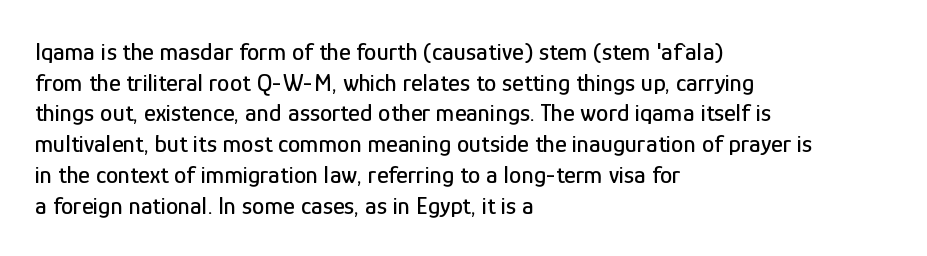
{"italic": "no", "underline": "no", "align": "left", "line_spacing_ratio": 1.23, "letter_spacing": "normal", "letter_spacing_em": 0.0, "glyph_px": 25}
